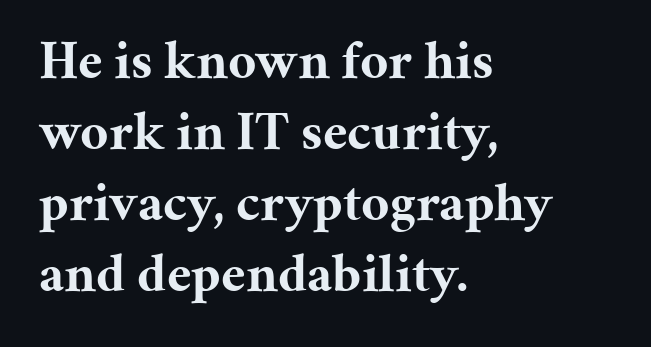
The space between consecutive lines is moderate. One-word summary of the alignment: left. The type sits square on the baseline with zero lean. A typesetter would call this zero additional tracking. Is this a fixed-width face? No — the glyphs have proportional, varying widths. Plain, unruled lines of type.
